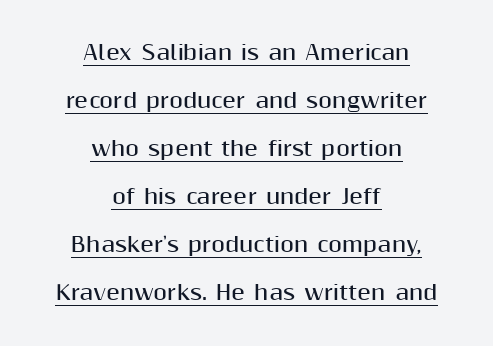
{"italic": "no", "bold": "yes", "underline": "yes", "align": "center", "line_spacing": "loose", "line_spacing_ratio": 2.4, "letter_spacing": "normal", "letter_spacing_em": 0.0, "glyph_px": 20}
